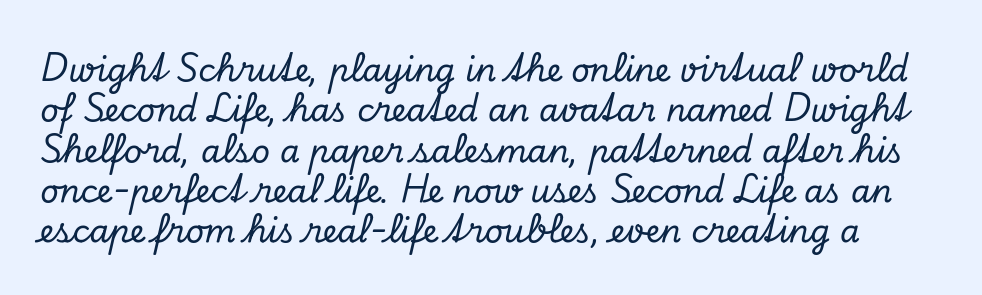
The glyphs are unaccompanied by any horizontal stroke below them. Tracking value appears to be zero — textbook default spacing. This sample keeps an unexceptional amount of space between lines. Each letter keeps its own natural width here, so spacing adapts to shape. The text carries the slant typical of an italic or oblique font.
